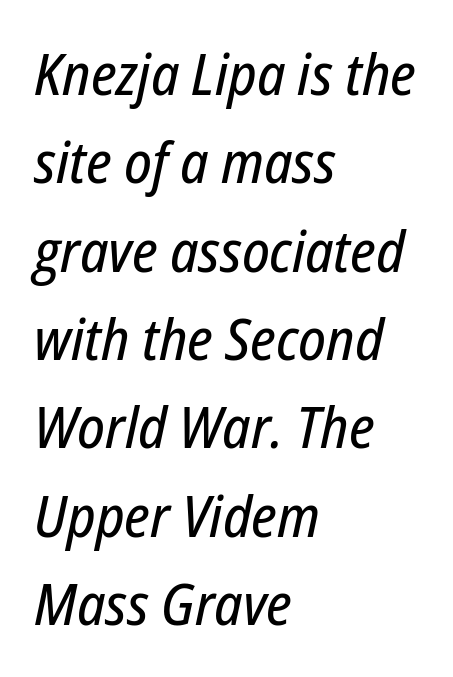
The image shows 57 px condensed type, italic (leaning right); set left-aligned, normal line spacing (1.55x), normal letter spacing, not underlined; low stroke contrast and a medium x-height.
